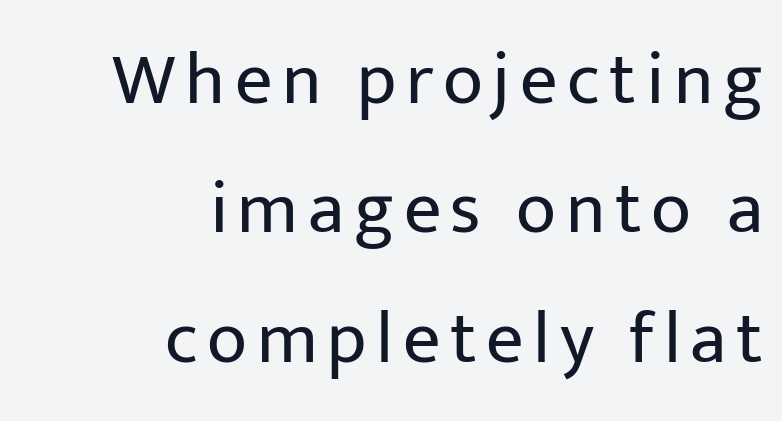
The face looks like a standard text weight, possibly lighter. You can tell from the bare stems that sans-serif type was used. Typeset ragged left — the right edge is the straight one. A typesetter would call this proportional, since set widths differ per character. This is roman type, the default non-slanted kind. Descenders hang freely into open space.
